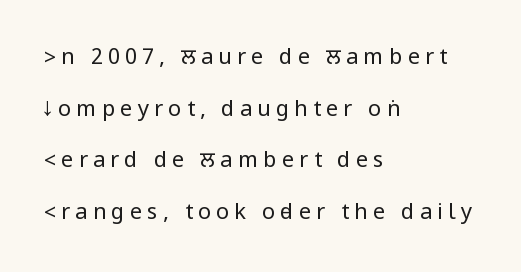
The image shows 22 px text type, upright; set left-aligned, loose line spacing (2.35x), unusually wide letter spacing (+0.23 em), not underlined.
